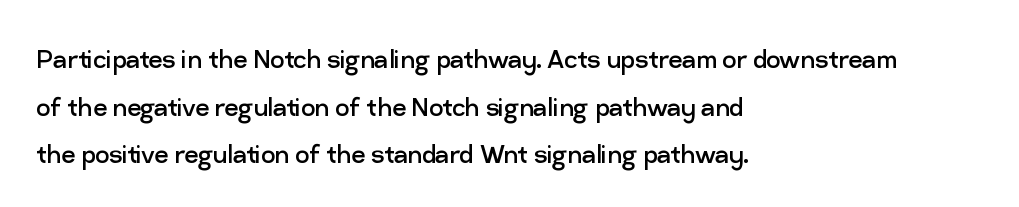
The image shows 31 px regular-weight sans-serif type, upright; set left-aligned, normal line spacing (1.54x), normal letter spacing, not underlined; low stroke contrast and a medium x-height.
